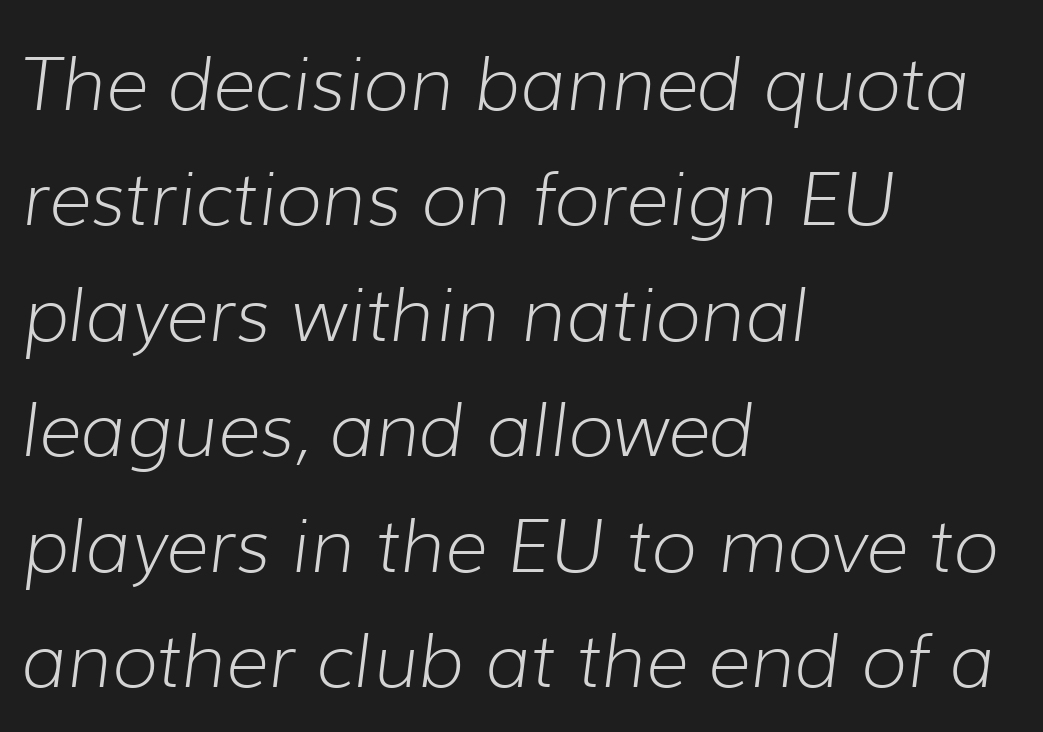
Observe the ordinary spacing: letters are neighbours, not strangers. Stems here are at most as thick as an everyday book face. Is the block centered? No — it sits flush against the left margin. The passage shown is typed in a proportional face where columns would drift. Observe the lean: these are italic letterforms.
